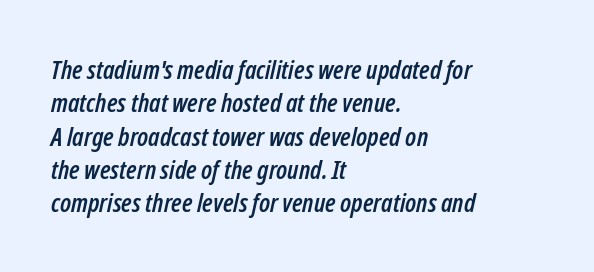
The image shows 26 px text type, italic (leaning right); set left-aligned, normal line spacing (1.28x), normal letter spacing, not underlined.
